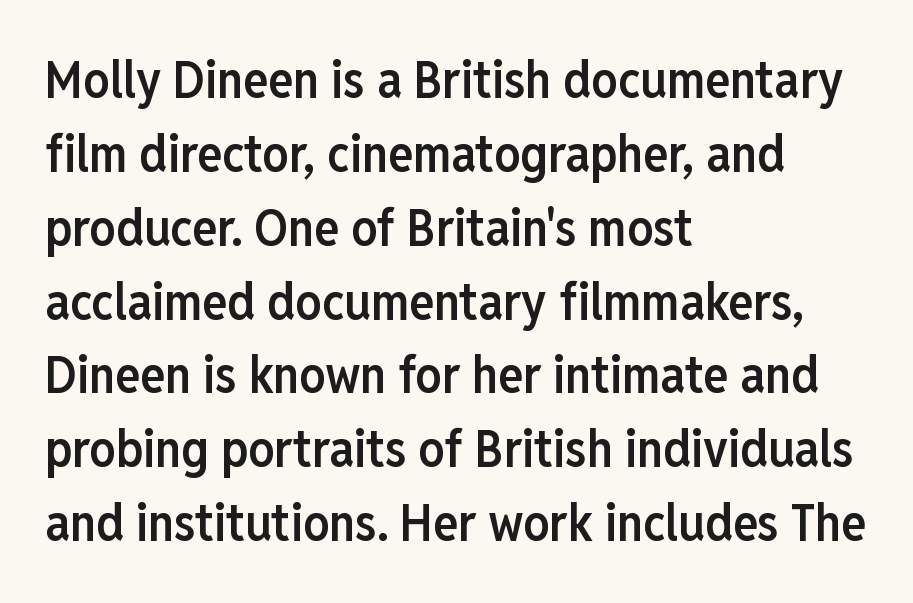
Evenly set lines give the paragraph a standard silhouette. The passage shown is typeset with a sans-serif family. Designer's note — italics off, roman on. Each word holds together tightly as a unit, with standard inter-letter gaps. Line beginnings align vertically; line endings do not.
